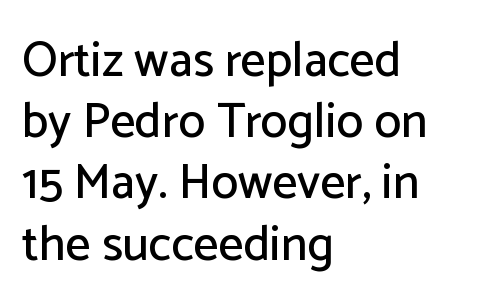
You can tell from the bare stems that sans-serif type was used. The block of text has a typical density, with ordinary space between rows. Honestly, the letter spacing is just normal — you wouldn't notice it. A typesetter would mark this as roman, not italic. The passage shown is typed in a proportional face where columns would drift.
